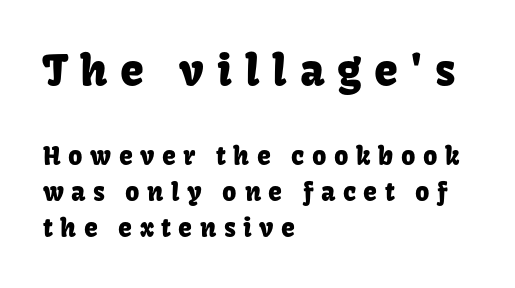
{"serif": "no", "italic": "no", "width": "normal", "stroke_contrast": "low", "x_height": "medium", "monospaced": "no", "underline": "no", "align": "left", "line_spacing": "normal", "line_spacing_ratio": 1.45, "letter_spacing": "wide", "letter_spacing_em": 0.3, "larger_block": "first", "size_ratio": 1.72, "glyph_px": 43}
